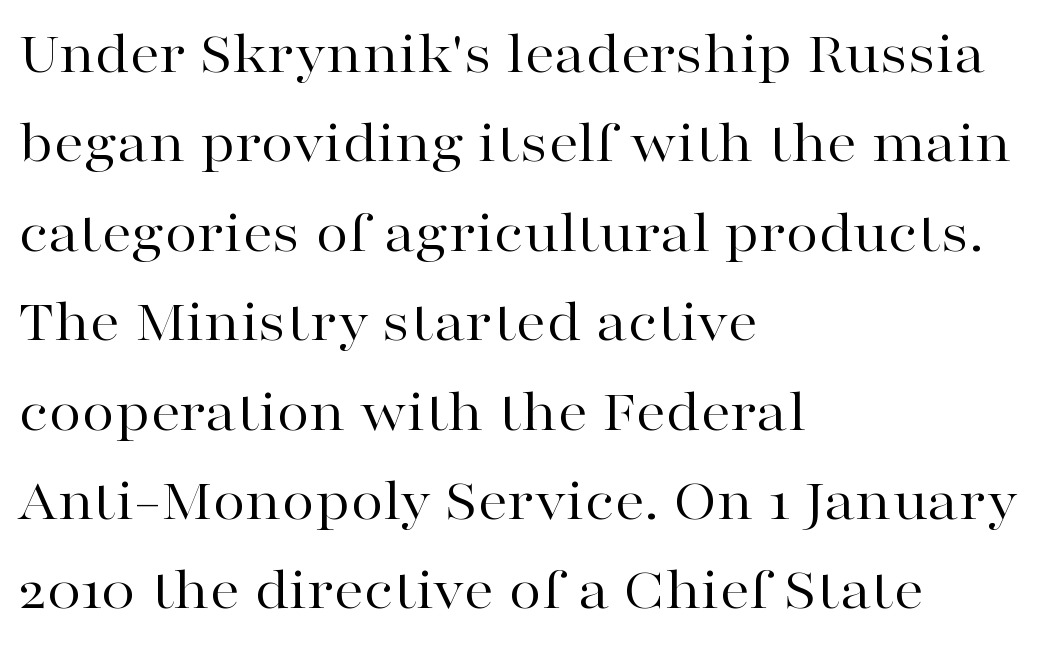
Q: Is the text bold? A: No.
Q: Is the text italic (slanted)? A: No, it is upright.
Q: Is the typeface a serif or a sans-serif typeface? A: Serif.
Q: Is the text underlined? A: No.
Q: How is the paragraph aligned? A: Left-aligned.
Q: Is the spacing between letters normal or unusually wide? A: Normal.
Q: Is the spacing between lines tight, normal or loose? A: Normal.
Q: Width (condensed, normal, or wide)? A: Wide.
Q: Stroke contrast? A: High.
Q: x-height? A: Medium.
Q: Monospaced? A: No.
